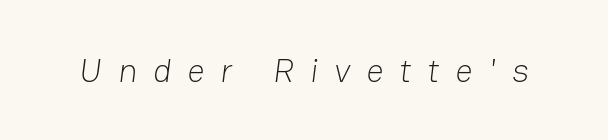
The passage shown is typed in a proportional face where columns would drift. The baseline area is clear. Short note: letters widely spaced. The typeface has the unassuming heft of standard copy or less. To sum up the face: it is a sans, with no serifs.
